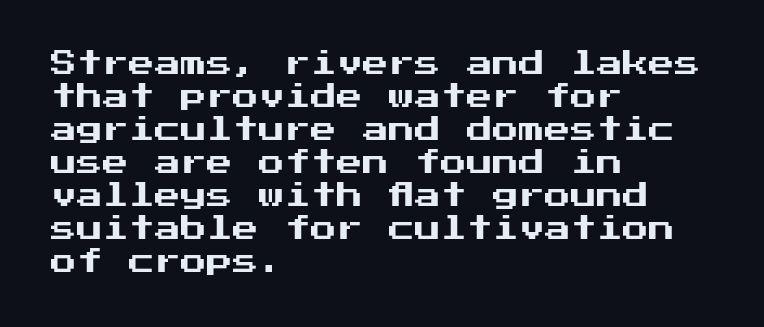
{"italic": "no", "underline": "no", "align": "left", "line_spacing": "normal", "line_spacing_ratio": 1.27, "letter_spacing": "normal", "letter_spacing_em": 0.0, "glyph_px": 26}
